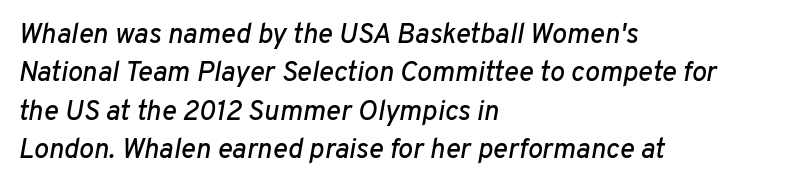
Proportional: the letters do not fall into vertical columns. If you measured baseline to baseline, you'd find a middling distance. The rendering keeps characters at their native spacing. This rendering features lettering with no underline.
